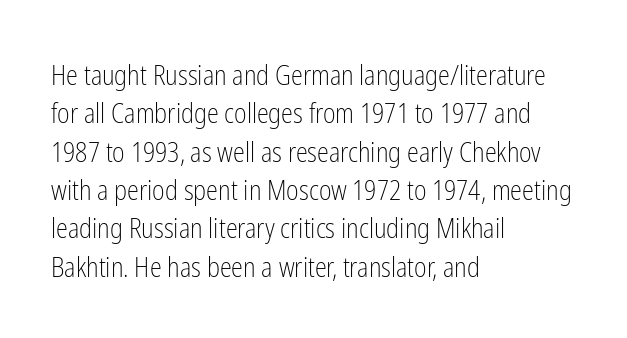
{"italic": "no", "bold": "no", "underline": "no", "align": "left", "line_spacing": "normal", "line_spacing_ratio": 1.42, "letter_spacing": "normal", "letter_spacing_em": 0.0, "glyph_px": 27}
